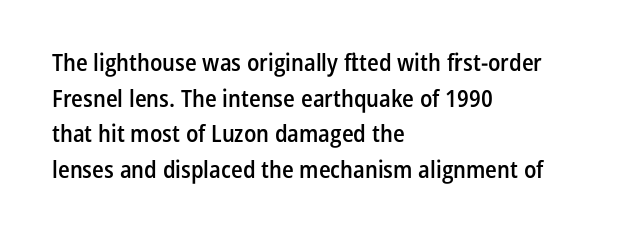
The image shows 24 px text type, upright; set left-aligned, normal line spacing (1.48x), normal letter spacing, not underlined.
